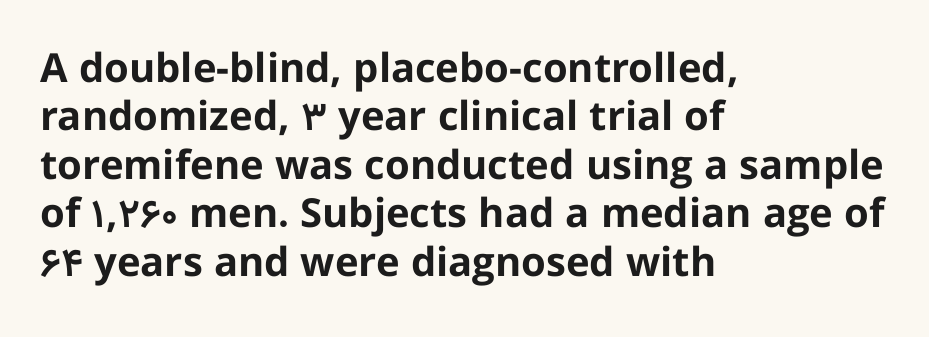
The image shows 40 px bold sans-serif type, upright; set left-aligned, line spacing 1.21x, normal letter spacing, not underlined; low stroke contrast and a medium x-height.
